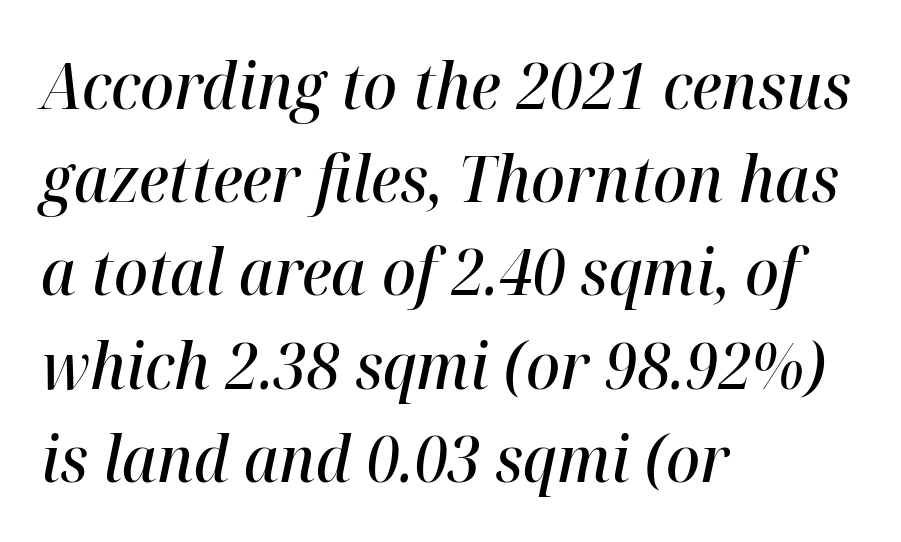
Q: Is the text bold? A: Semi-bold.
Q: Is the text italic (slanted)? A: Yes, it leans right by about 12 degrees.
Q: Is the text underlined? A: No.
Q: How is the paragraph aligned? A: Left-aligned.
Q: Is the spacing between letters normal or unusually wide? A: Normal.
Q: Is the spacing between lines tight, normal or loose? A: Normal.
Q: Width (condensed, normal, or wide)? A: Normal.
Q: Stroke contrast? A: High.
Q: x-height? A: Medium.
Q: Monospaced? A: No.
